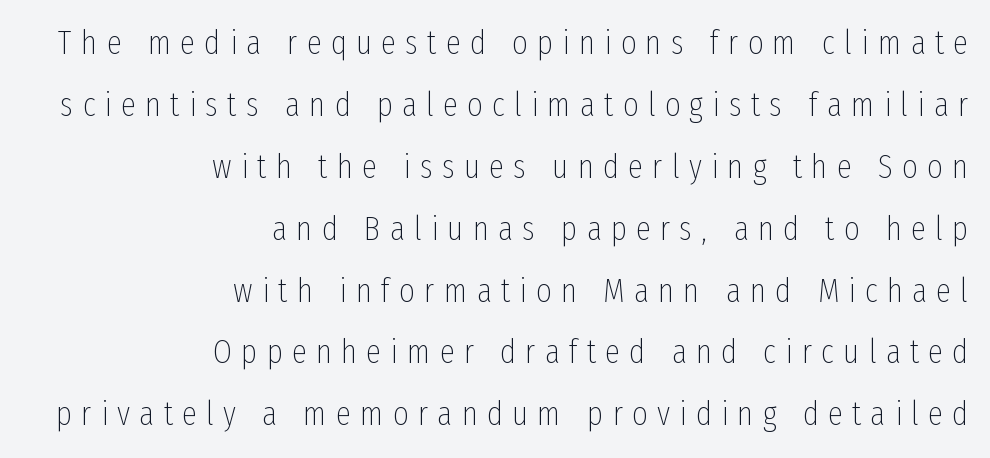
The image shows 34 px thin, condensed sans-serif type, upright; set right-aligned, line spacing 1.82x, unusually wide letter spacing (+0.27 em), not underlined; low stroke contrast and a medium x-height.
